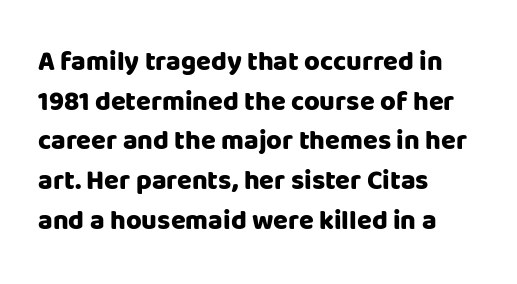
The glyphs are unaccompanied by any horizontal stroke below them. The characters look thick and weighty, a clear bold. Horizontally, the lines are justified to the leading edge only. Successive baselines arrive at the customary interval. Ordinary non-slanted type is in use.
